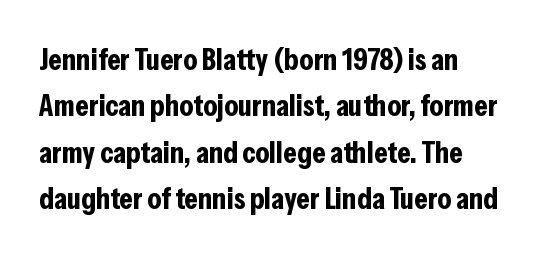
The image shows 31 px bold, condensed sans-serif type, upright; set normal line spacing (1.5x), normal letter spacing, not underlined; low stroke contrast and a medium x-height.
